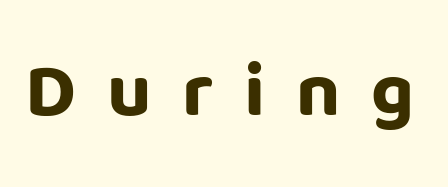
Q: Is the text bold? A: Yes.
Q: Is the text italic (slanted)? A: No, it is upright.
Q: Is the typeface a serif or a sans-serif typeface? A: Sans-serif.
Q: Is the text underlined? A: No.
Q: Is the spacing between letters normal or unusually wide? A: Unusually wide.
Q: Width (condensed, normal, or wide)? A: Normal.
Q: Stroke contrast? A: Low.
Q: x-height? A: Large.
Q: Monospaced? A: No.
